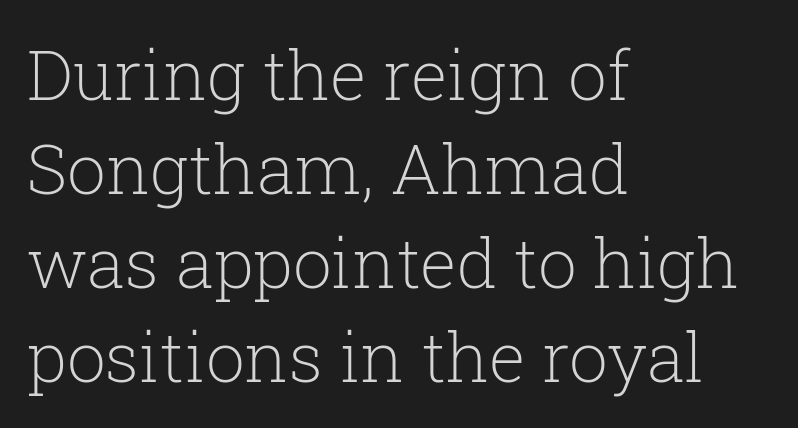
The image shows 69 px light serif type, upright; set left-aligned, normal line spacing (1.36x), normal letter spacing, not underlined; low stroke contrast and a medium x-height.
